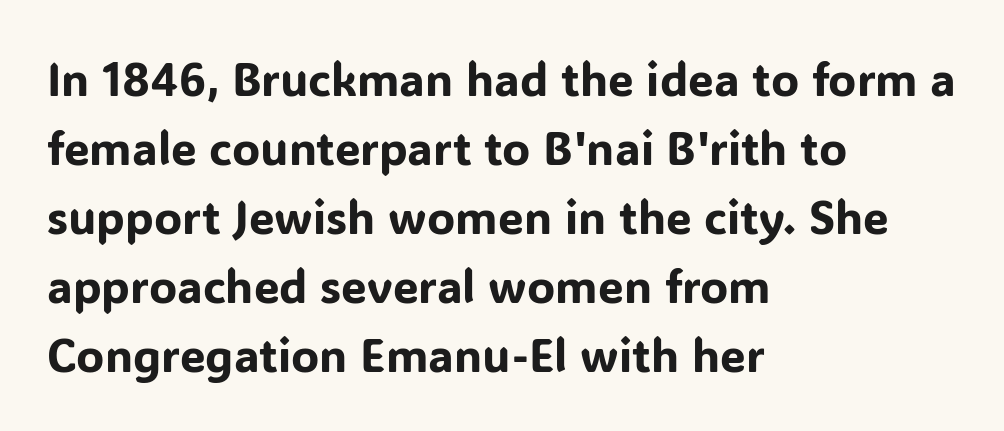
Q: Is the text italic (slanted)? A: No, it is upright.
Q: Is the typeface a serif or a sans-serif typeface? A: Sans-serif.
Q: Is the text underlined? A: No.
Q: How is the paragraph aligned? A: Left-aligned.
Q: Is the spacing between letters normal or unusually wide? A: Normal.
Q: Is the spacing between lines tight, normal or loose? A: Normal.
Q: Width (condensed, normal, or wide)? A: Normal.
Q: Stroke contrast? A: Low.
Q: x-height? A: Medium.
Q: Monospaced? A: No.
